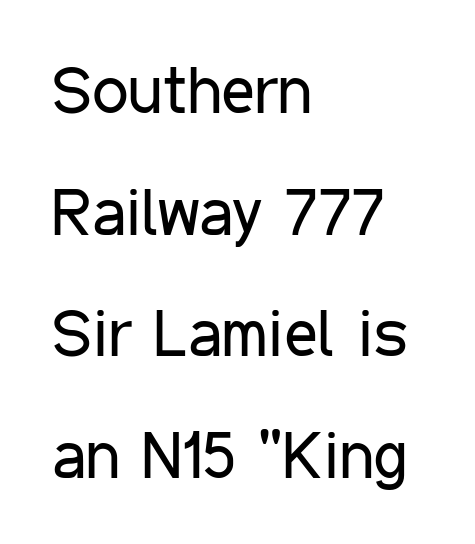
{"serif": "no", "italic": "no", "bold": "no", "weight": "regular", "width": "condensed", "stroke_contrast": "low", "x_height": "medium", "monospaced": "no", "underline": "no", "align": "left", "line_spacing_ratio": 1.87, "letter_spacing": "normal", "letter_spacing_em": 0.0, "glyph_px": 65}
